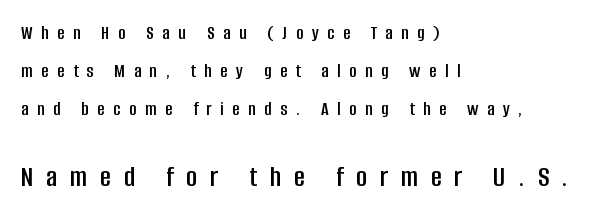
Typesetter's note — lower block bumped up in size, upper block left smaller. You could not count columns in this text — the font is proportionally spaced. Regarding serifs, this sample does without them. Each word looks stretched out because of the extra space between its letters. The lines are spread far apart with generous leading.
